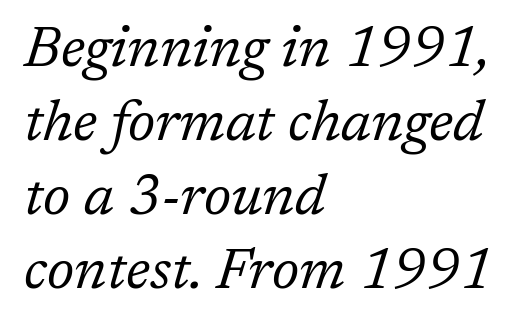
{"serif": "yes", "italic": "yes", "lean": "right", "slant_degrees": 17, "bold": "no", "weight": "regular", "width": "normal", "stroke_contrast": "low", "x_height": "medium", "monospaced": "no", "underline": "no", "align": "left", "line_spacing": "normal", "line_spacing_ratio": 1.3, "letter_spacing": "normal", "letter_spacing_em": 0.0, "glyph_px": 57}
